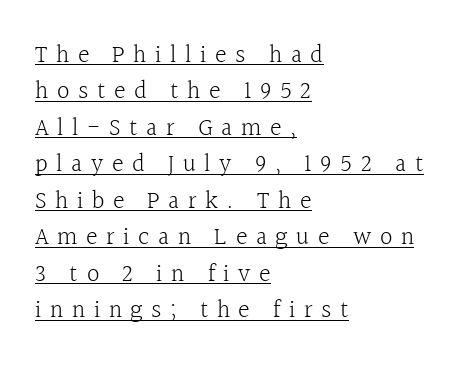
{"italic": "no", "bold": "no", "underline": "yes", "align": "left", "line_spacing": "normal", "line_spacing_ratio": 1.46, "letter_spacing": "wide", "letter_spacing_em": 0.34, "glyph_px": 25}
